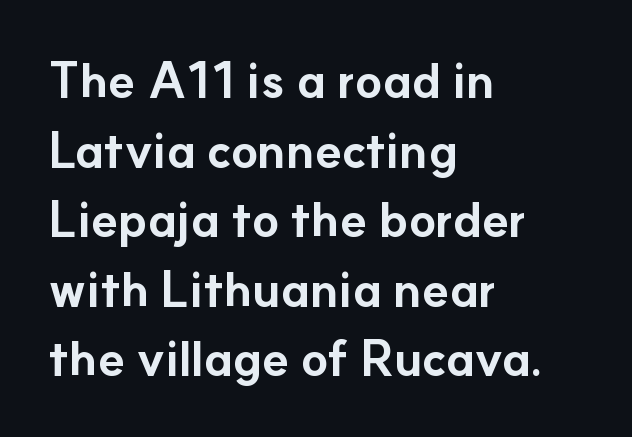
Q: Is the text bold? A: Yes.
Q: Is the text italic (slanted)? A: No, it is upright.
Q: Is the typeface a serif or a sans-serif typeface? A: Sans-serif.
Q: Is the text underlined? A: No.
Q: How is the paragraph aligned? A: Left-aligned.
Q: Is the spacing between letters normal or unusually wide? A: Normal.
Q: Is the spacing between lines tight, normal or loose? A: Normal.
Q: Width (condensed, normal, or wide)? A: Normal.
Q: Stroke contrast? A: Low.
Q: x-height? A: Small.
Q: Monospaced? A: No.
